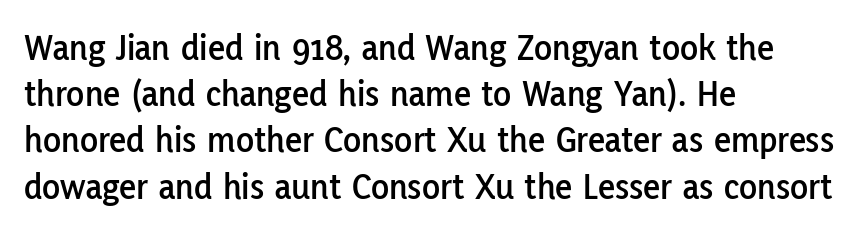
Q: Is the text italic (slanted)? A: No, it is upright.
Q: Is the typeface a serif or a sans-serif typeface? A: Sans-serif.
Q: Is the text underlined? A: No.
Q: How is the paragraph aligned? A: Left-aligned.
Q: Is the spacing between letters normal or unusually wide? A: Normal.
Q: Is the spacing between lines tight, normal or loose? A: Normal.
Q: Width (condensed, normal, or wide)? A: Normal.
Q: Stroke contrast? A: Low.
Q: x-height? A: Medium.
Q: Monospaced? A: No.
